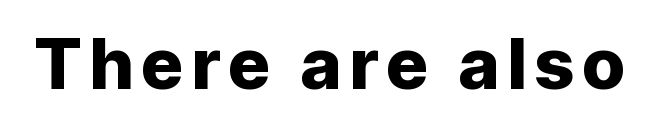
The font family rendered here belongs to the sans-serif group. The passage shown is typed in a proportional face where columns would drift. Posture: straight, roman, zero tilt. The foot of each line stays bare and open.
